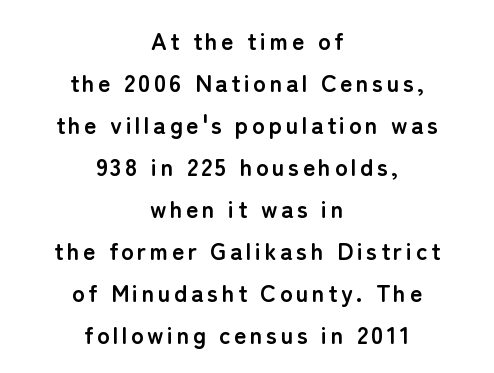
Q: Is the text bold? A: Yes.
Q: Is the text italic (slanted)? A: No, it is upright.
Q: Is the text underlined? A: No.
Q: How is the paragraph aligned? A: Centered.
